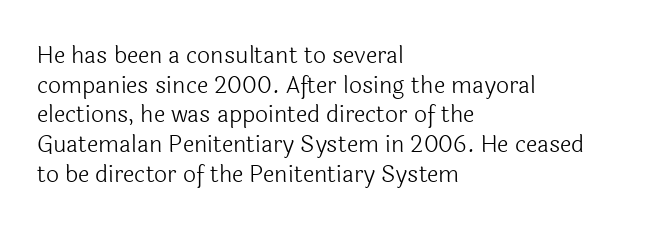
The image shows 23 px text type, upright; set left-aligned, normal line spacing (1.29x), normal letter spacing, not underlined.
